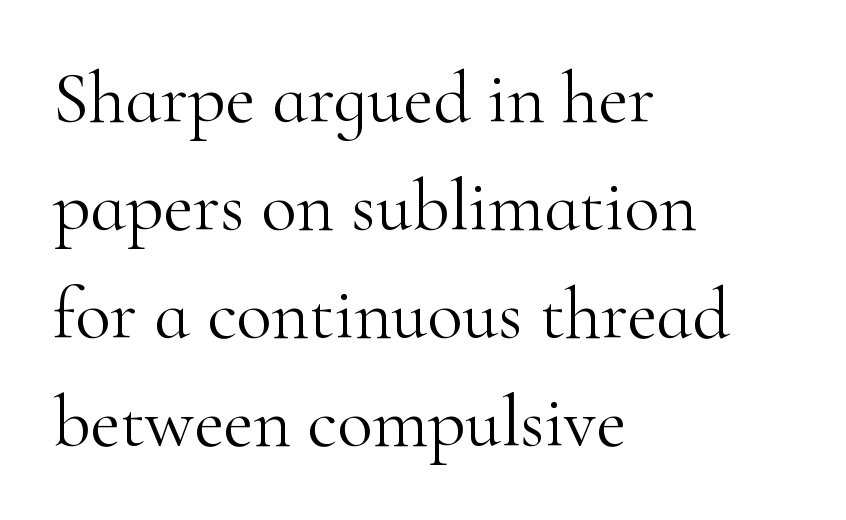
Q: Is the text bold? A: No.
Q: Is the text italic (slanted)? A: No, it is upright.
Q: Is the typeface a serif or a sans-serif typeface? A: Serif.
Q: Is the text underlined? A: No.
Q: How is the paragraph aligned? A: Left-aligned.
Q: Is the spacing between letters normal or unusually wide? A: Normal.
Q: Is the spacing between lines tight, normal or loose? A: Normal.
Q: Width (condensed, normal, or wide)? A: Normal.
Q: Stroke contrast? A: High.
Q: x-height? A: Small.
Q: Monospaced? A: No.
